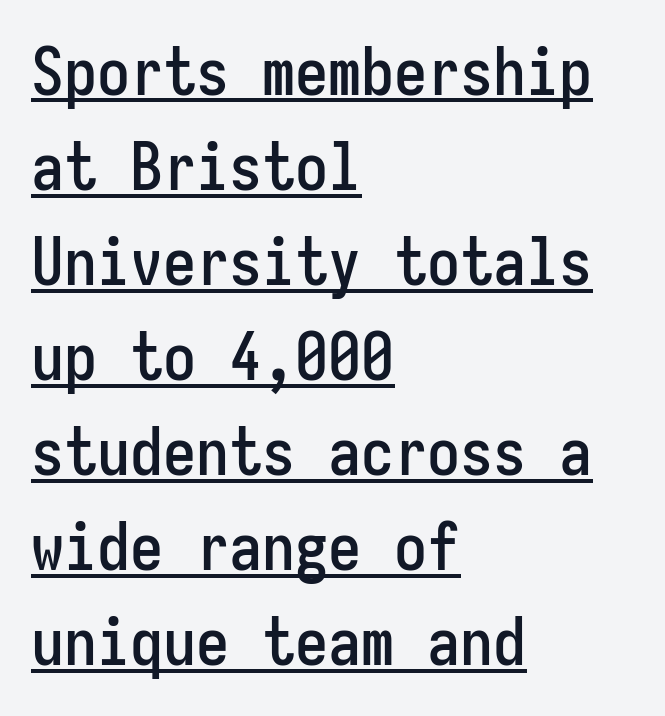
{"serif": "no", "italic": "no", "width": "condensed", "stroke_contrast": "low", "x_height": "medium", "monospaced": "yes", "underline": "yes", "align": "left", "line_spacing": "normal", "line_spacing_ratio": 1.44, "letter_spacing": "normal", "letter_spacing_em": 0.0, "glyph_px": 66}
